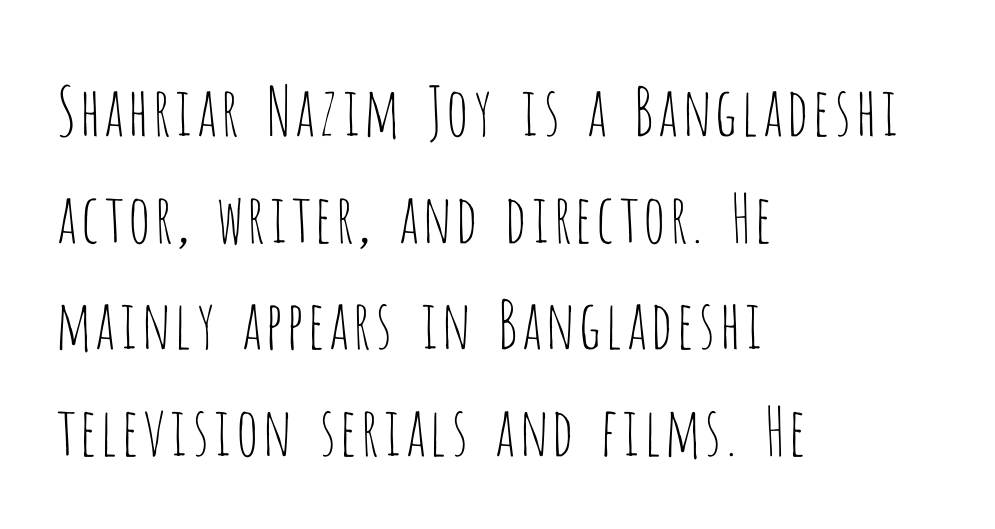
The image shows 67 px thin, condensed sans-serif type, upright; set left-aligned, normal line spacing (1.59x), normal letter spacing, not underlined; low stroke contrast and a large x-height.
